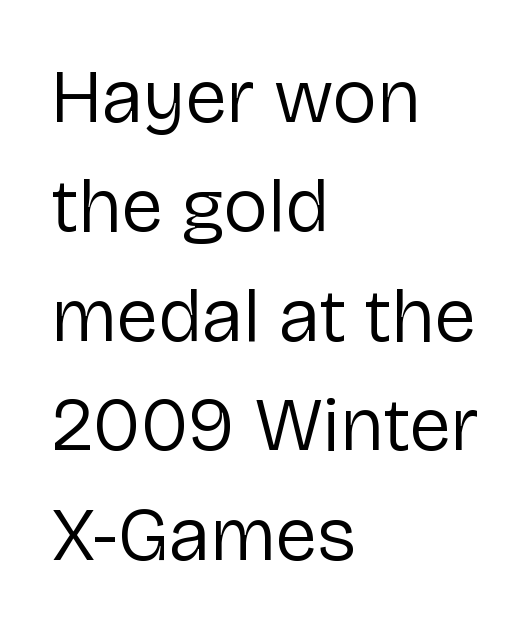
{"serif": "no", "italic": "no", "bold": "no", "weight": "regular", "width": "normal", "stroke_contrast": "low", "x_height": "medium", "monospaced": "no", "underline": "no", "align": "left", "line_spacing": "normal", "line_spacing_ratio": 1.44, "letter_spacing": "normal", "letter_spacing_em": 0.0, "glyph_px": 76}
